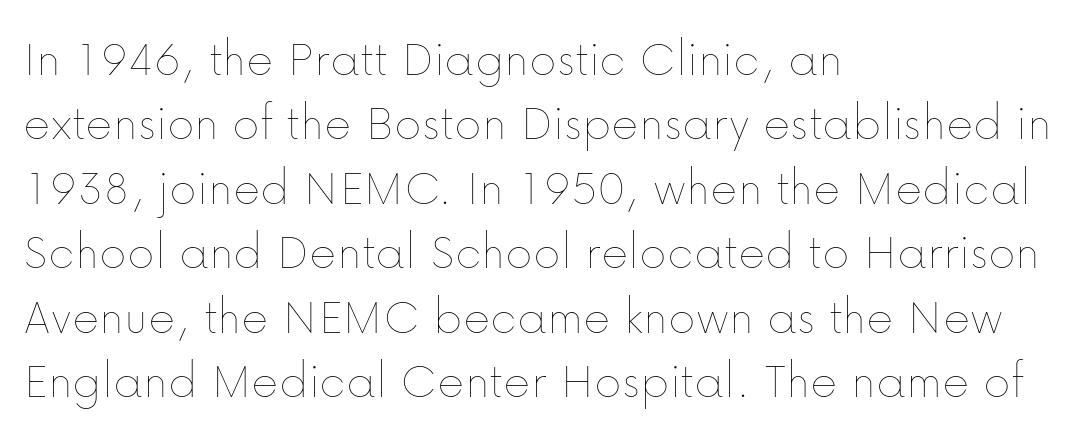
Q: Is the text bold? A: No.
Q: Is the text italic (slanted)? A: No, it is upright.
Q: Is the text underlined? A: No.
Q: How is the paragraph aligned? A: Left-aligned.
Q: Is the spacing between letters normal or unusually wide? A: Normal.
Q: Width (condensed, normal, or wide)? A: Normal.
Q: Stroke contrast? A: Low.
Q: x-height? A: Medium.
Q: Monospaced? A: No.
